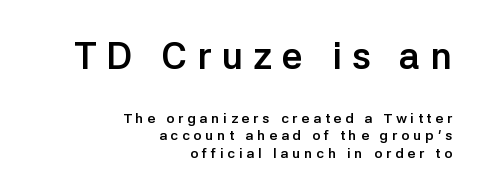
The image shows 37 px semibold sans-serif type, upright; set right-aligned, normal line spacing (1.25x), unusually wide letter spacing (+0.27 em), not underlined; the first (top) block is 2.64x larger; low stroke contrast and a medium x-height.
